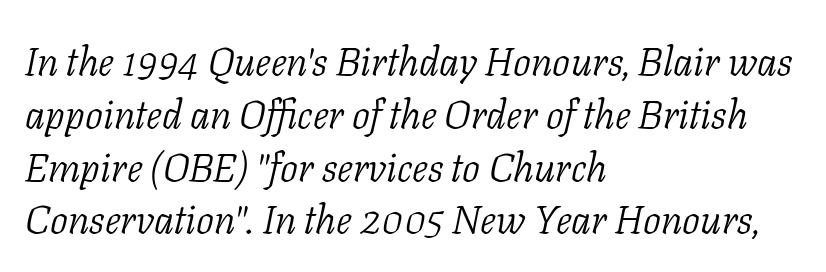
The text carries the slant typical of an italic or oblique font. The string is rendered with underlining switched off. These lines are rendered in a variable-pitch font. The typesetter chose a ragged-right arrangement here. The type is set solid horizontally, with unmodified tracking. A light-to-regular cut is what we see here.
